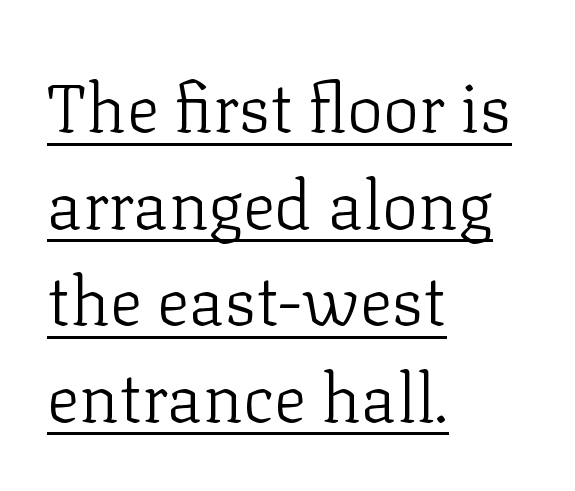
Q: Is the text bold? A: No.
Q: Is the text italic (slanted)? A: No, it is upright.
Q: Is the typeface a serif or a sans-serif typeface? A: Serif.
Q: Is the text underlined? A: Yes.
Q: How is the paragraph aligned? A: Left-aligned.
Q: Is the spacing between letters normal or unusually wide? A: Normal.
Q: Is the spacing between lines tight, normal or loose? A: Normal.
Q: Width (condensed, normal, or wide)? A: Normal.
Q: Stroke contrast? A: Low.
Q: x-height? A: Medium.
Q: Monospaced? A: No.
